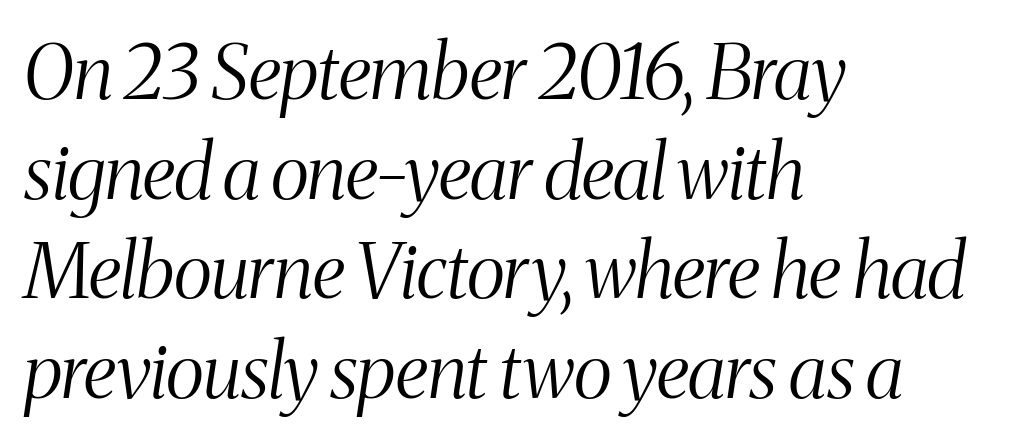
{"serif": "yes", "italic": "yes", "lean": "right", "slant_degrees": 8, "bold": "no", "weight": "light", "width": "condensed", "stroke_contrast": "medium", "x_height": "medium", "monospaced": "no", "underline": "no", "align": "left", "line_spacing": "normal", "line_spacing_ratio": 1.31, "letter_spacing": "normal", "letter_spacing_em": 0.0, "glyph_px": 76}
